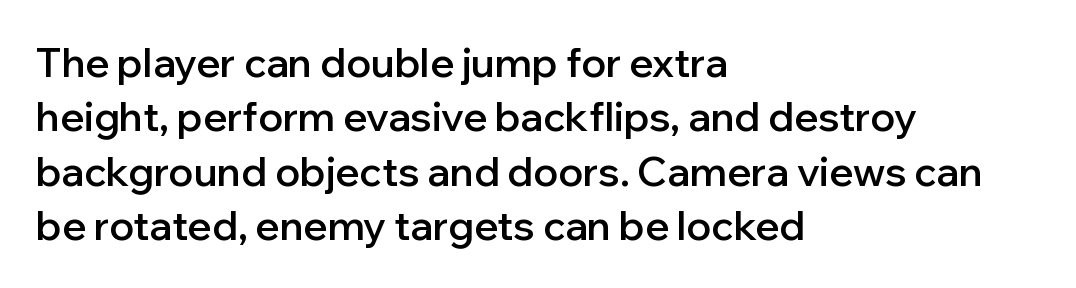
The image shows 40 px semibold sans-serif type, upright; set left-aligned, normal line spacing (1.36x), normal letter spacing, not underlined; low stroke contrast and a medium x-height.
